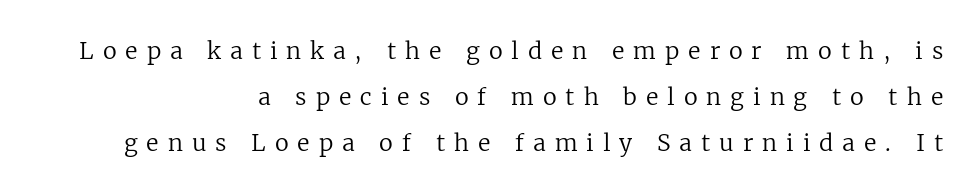
Q: Is the text bold? A: No.
Q: Is the text italic (slanted)? A: No, it is upright.
Q: Is the text underlined? A: No.
Q: How is the paragraph aligned? A: Right-aligned.
Q: Is the spacing between letters normal or unusually wide? A: Unusually wide.
Q: Is the spacing between lines tight, normal or loose? A: Loose.
